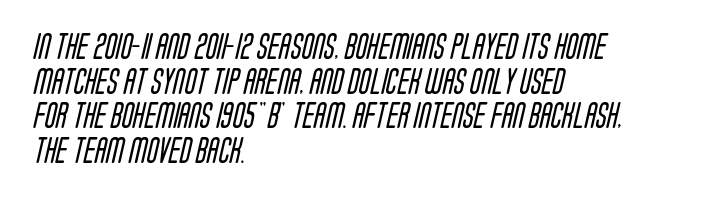
{"bold": "no", "underline": "no", "align": "left", "line_spacing": "normal", "line_spacing_ratio": 1.33, "letter_spacing": "normal", "letter_spacing_em": 0.0, "glyph_px": 26}
